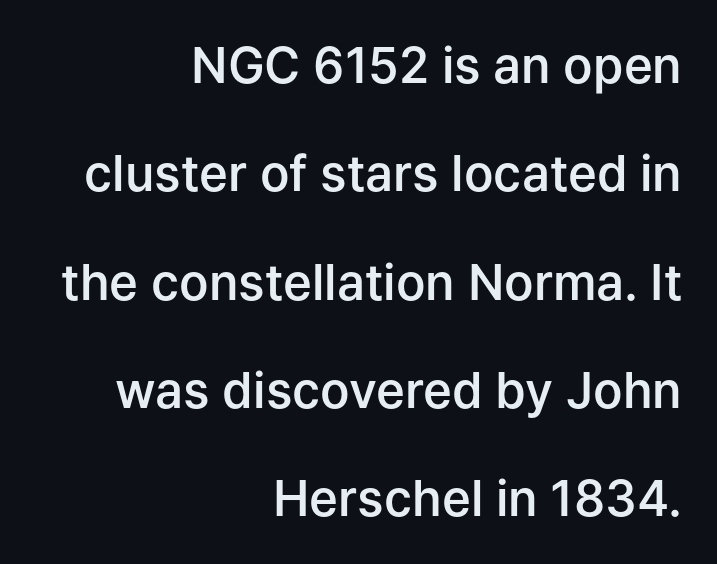
Q: Is the text bold? A: Semi-bold.
Q: Is the text italic (slanted)? A: No, it is upright.
Q: Is the typeface a serif or a sans-serif typeface? A: Sans-serif.
Q: Is the text underlined? A: No.
Q: How is the paragraph aligned? A: Right-aligned.
Q: Is the spacing between letters normal or unusually wide? A: Normal.
Q: Is the spacing between lines tight, normal or loose? A: Loose.
Q: Width (condensed, normal, or wide)? A: Normal.
Q: Stroke contrast? A: Low.
Q: x-height? A: Medium.
Q: Monospaced? A: No.
